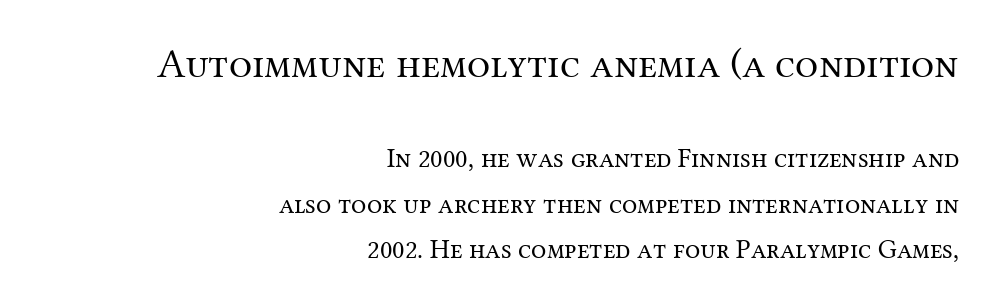
The image shows 41 px regular-weight serif type, upright; set right-aligned, normal line spacing (1.69x), normal letter spacing, not underlined; the first (top) block is 1.52x larger; medium stroke contrast and a medium x-height.
